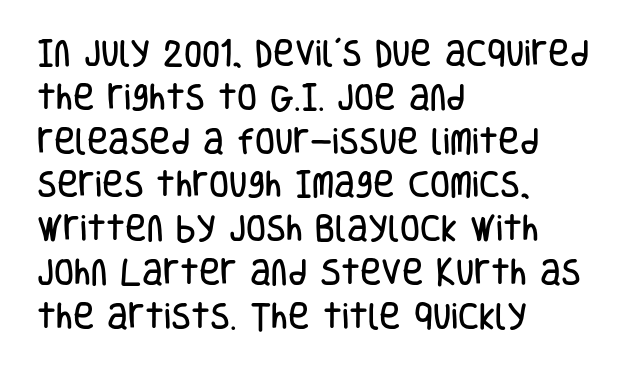
The image shows 29 px condensed sans-serif type, upright; set left-aligned, normal line spacing (1.51x), normal letter spacing, not underlined; low stroke contrast and a large x-height.
